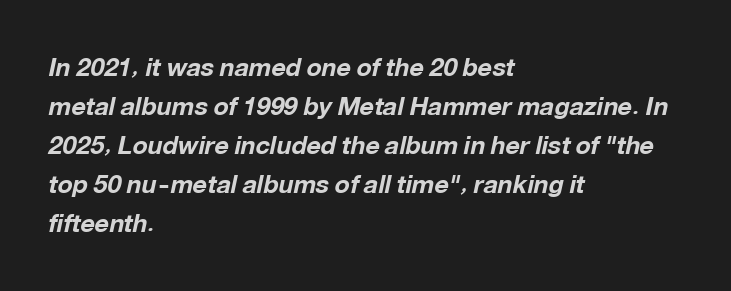
Q: Is the text bold? A: Yes.
Q: Is the text italic (slanted)? A: Yes, it leans right by about 12 degrees.
Q: Is the text underlined? A: No.
Q: How is the paragraph aligned? A: Left-aligned.
Q: Is the spacing between letters normal or unusually wide? A: Normal.
Q: Is the spacing between lines tight, normal or loose? A: Normal.
